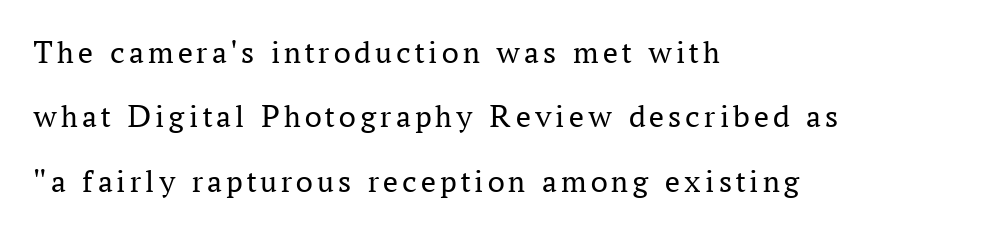
Serifs: yes, visible at the terminals of the letterforms. Has an underline been added? It has not. This is roman type, the default non-slanted kind. Visually the block forms a straight wall on the left and a jagged coastline on the right. Is the type heavy? It reads as light-to-regular instead.
